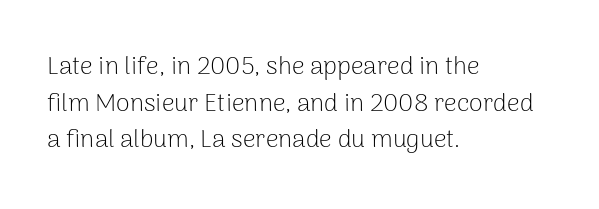
{"italic": "no", "bold": "no", "underline": "no", "align": "left", "line_spacing": "normal", "line_spacing_ratio": 1.47, "letter_spacing": "normal", "letter_spacing_em": 0.0, "glyph_px": 25}
